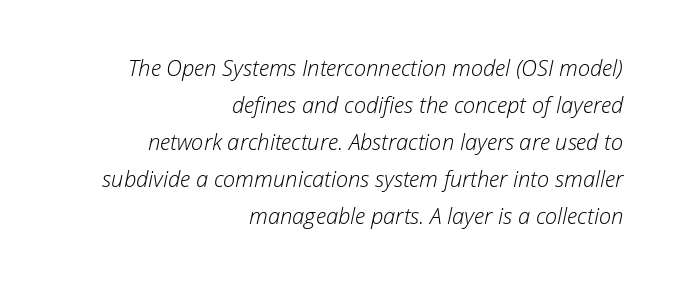
{"italic": "yes", "lean": "right", "slant_degrees": 12, "bold": "no", "underline": "no", "align": "right", "line_spacing": "normal", "line_spacing_ratio": 1.68, "letter_spacing": "normal", "letter_spacing_em": 0.0, "glyph_px": 22}
